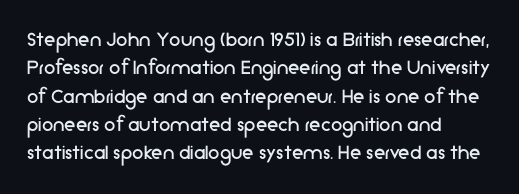
Q: Is the text bold? A: No.
Q: Is the text italic (slanted)? A: No, it is upright.
Q: Is the text underlined? A: No.
Q: How is the paragraph aligned? A: Left-aligned.
Q: Is the spacing between letters normal or unusually wide? A: Normal.
